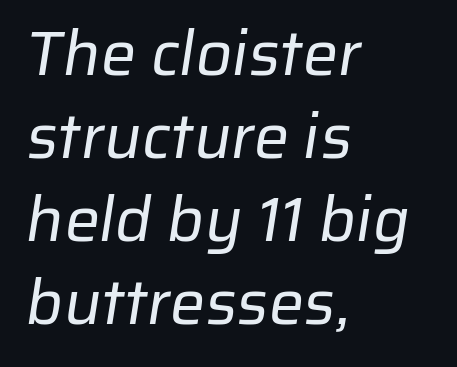
The image shows 63 px regular-weight sans-serif type; set left-aligned, normal line spacing (1.32x), normal letter spacing, not underlined; low stroke contrast and a medium x-height.
